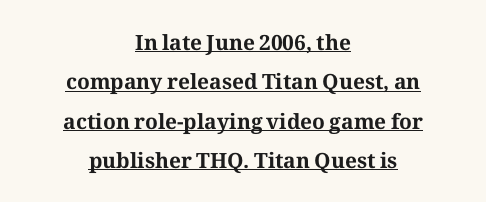
Q: Is the text bold? A: Yes.
Q: Is the text italic (slanted)? A: No, it is upright.
Q: Is the text underlined? A: Yes.
Q: How is the paragraph aligned? A: Centered.
Q: Is the spacing between letters normal or unusually wide? A: Normal.
